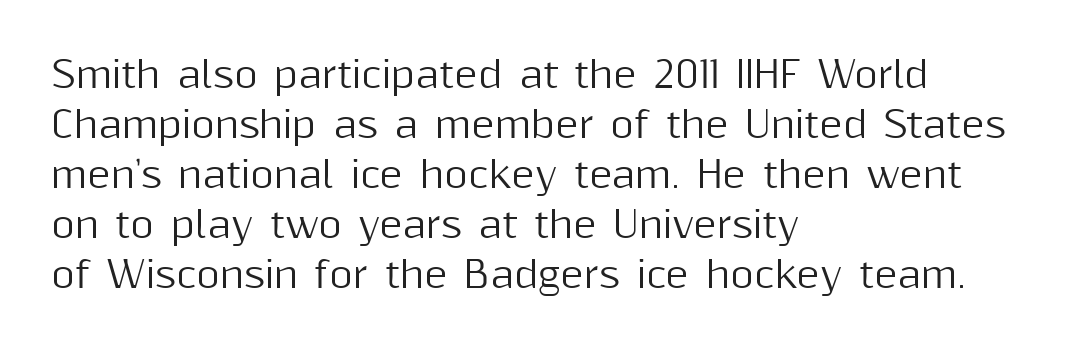
{"serif": "no", "italic": "no", "width": "normal", "stroke_contrast": "medium", "x_height": "medium", "monospaced": "no", "underline": "no", "align": "left", "line_spacing": "normal", "line_spacing_ratio": 1.39, "letter_spacing": "normal", "letter_spacing_em": 0.0, "glyph_px": 36}
